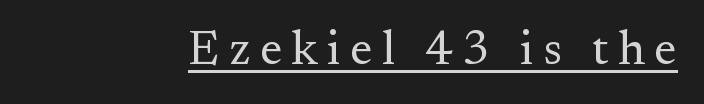
{"serif": "yes", "italic": "no", "bold": "no", "weight": "regular", "width": "normal", "stroke_contrast": "medium", "x_height": "small", "monospaced": "no", "underline": "yes", "glyph_px": 49}
